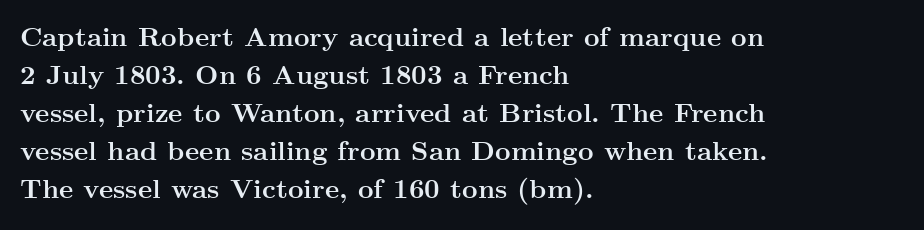
{"italic": "no", "bold": "yes", "underline": "no", "align": "left", "line_spacing": "normal", "line_spacing_ratio": 1.41, "letter_spacing": "normal", "letter_spacing_em": 0.0, "glyph_px": 27}
